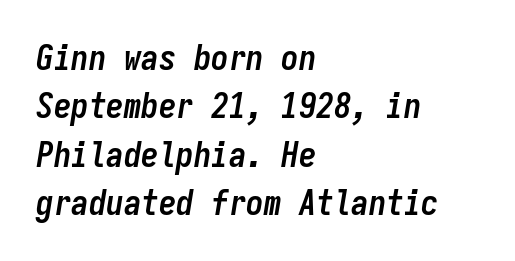
Q: Is the text bold? A: Yes.
Q: Is the text italic (slanted)? A: Yes, it leans right by about 9 degrees.
Q: Is the text underlined? A: No.
Q: How is the paragraph aligned? A: Left-aligned.
Q: Is the spacing between letters normal or unusually wide? A: Normal.
Q: Is the spacing between lines tight, normal or loose? A: Normal.
Q: Width (condensed, normal, or wide)? A: Condensed.
Q: Stroke contrast? A: Low.
Q: x-height? A: Medium.
Q: Monospaced? A: Yes.
